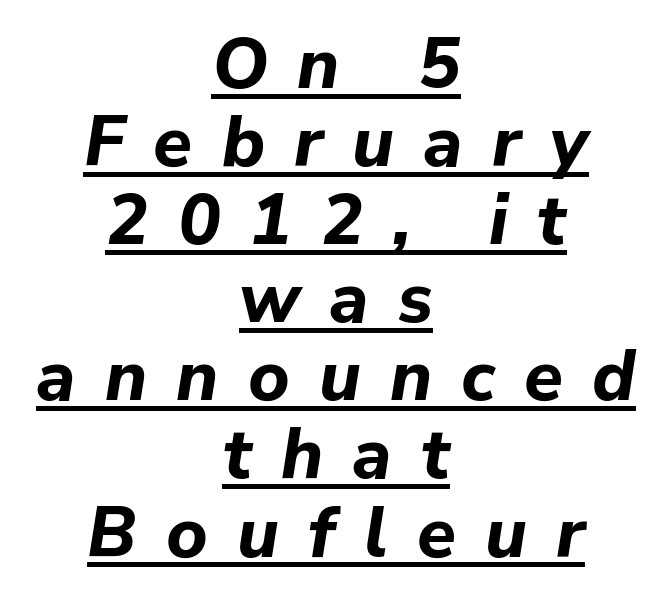
Set as a true bold cut, around the 700 mark. Casual observation: everything's sitting right in the middle. This rendering widens character spacing well past its baseline value. Italic? Definitely — the glyphs are oblique. Each letter keeps its own natural width here, so spacing adapts to shape.
